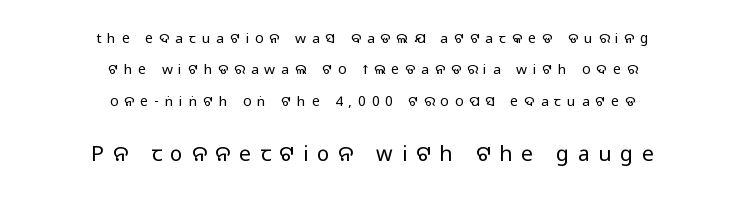
The image shows 21 px text type, upright; set centered, loose line spacing (2.24x), unusually wide letter spacing (+0.42 em), not underlined; the second (bottom) block is 1.5x larger.
